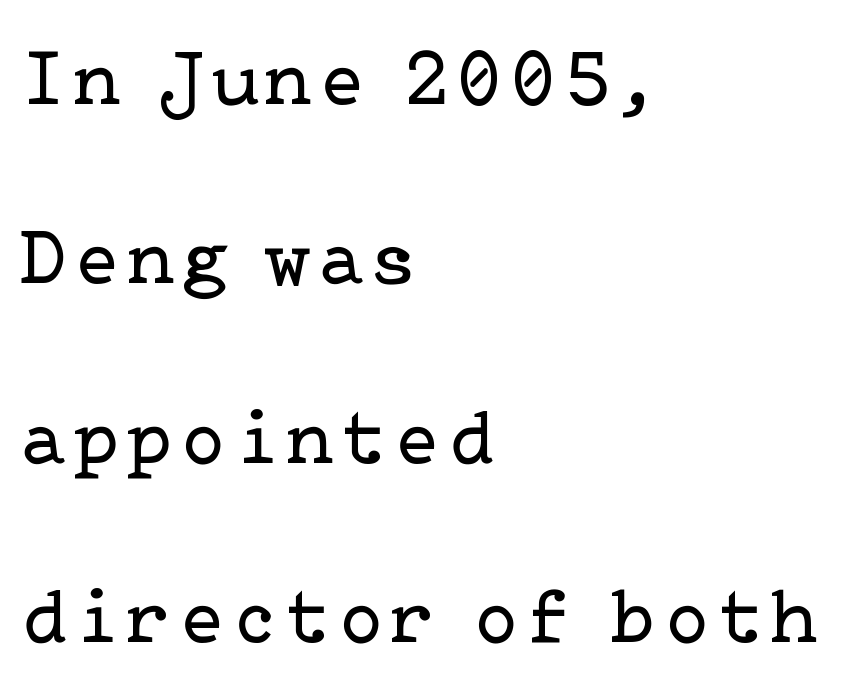
{"serif": "yes", "italic": "no", "bold": "no", "weight": "regular", "width": "normal", "stroke_contrast": "low", "x_height": "medium", "underline": "no", "align": "left", "line_spacing": "loose", "line_spacing_ratio": 2.27, "glyph_px": 79}
